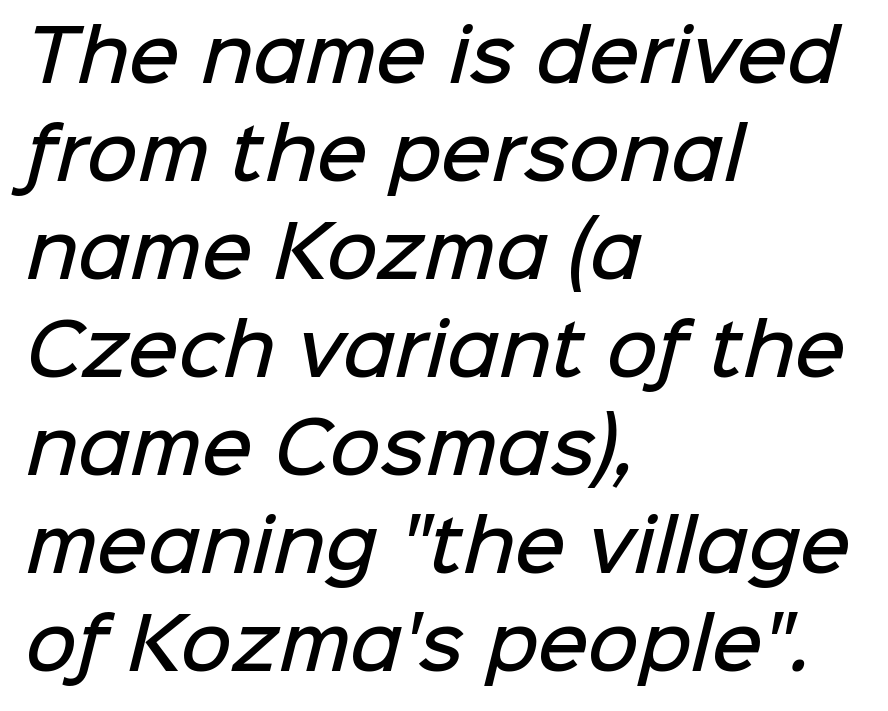
The image shows 70 px semibold sans-serif type; set left-aligned, normal line spacing (1.4x), normal letter spacing, not underlined; low stroke contrast and a medium x-height.
